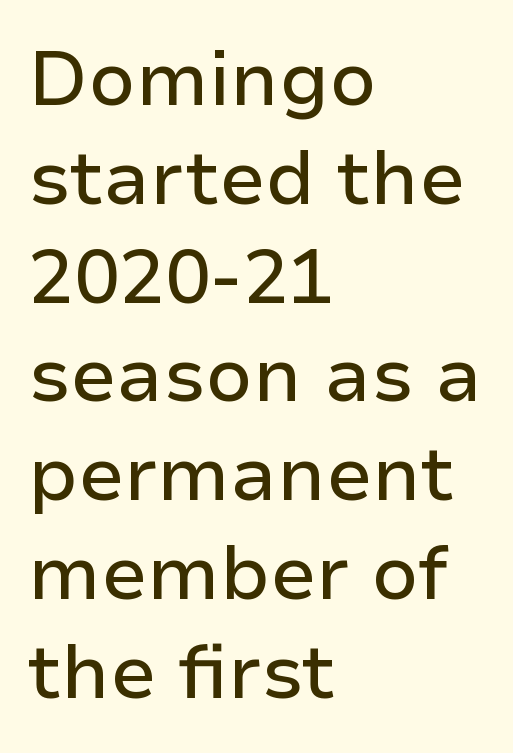
Underlining? Definitely not there. Letter spacing: default. Whoever set this chose a conventional vertical rhythm. Are there feet on the stems? There aren't — it's a sans. Characters remain perfectly vertical along every line.
